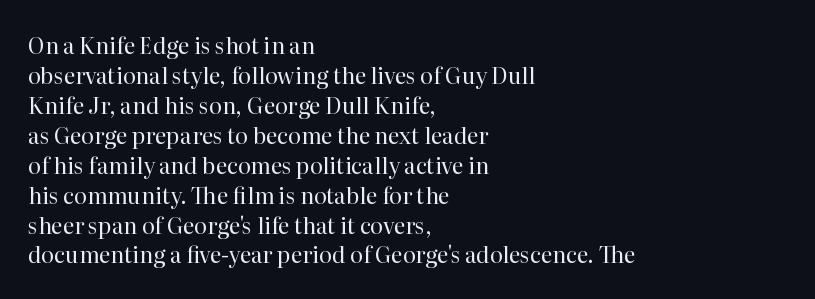
Q: Is the text bold? A: No.
Q: Is the text italic (slanted)? A: No, it is upright.
Q: Is the text underlined? A: No.
Q: How is the paragraph aligned? A: Left-aligned.
Q: Is the spacing between letters normal or unusually wide? A: Normal.
Q: Is the spacing between lines tight, normal or loose? A: Normal.
